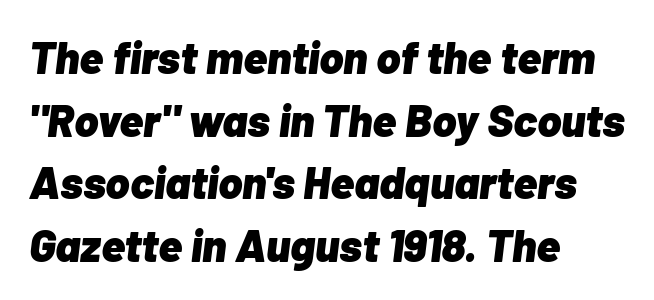
{"italic": "yes", "lean": "right", "slant_degrees": 7, "bold": "yes", "weight": "heavy", "width": "normal", "stroke_contrast": "low", "x_height": "medium", "monospaced": "no", "underline": "no", "align": "left", "line_spacing": "normal", "line_spacing_ratio": 1.39, "letter_spacing": "normal", "letter_spacing_em": 0.0, "glyph_px": 45}
